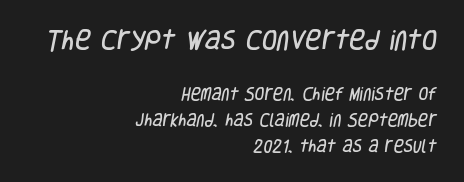
The image shows 22 px text type; set right-aligned, line spacing 1.85x, normal letter spacing, not underlined; the first (top) block is 1.57x larger.
